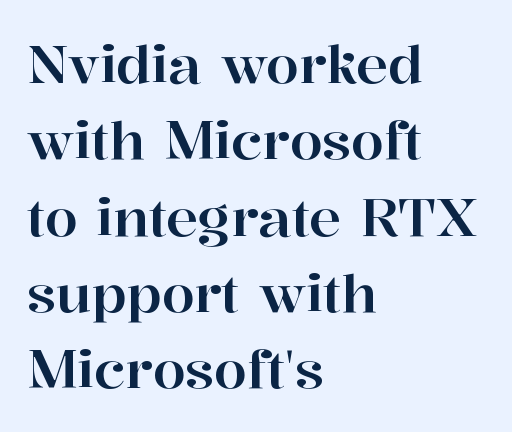
Q: Is the text italic (slanted)? A: No, it is upright.
Q: Is the typeface a serif or a sans-serif typeface? A: Serif.
Q: Is the text underlined? A: No.
Q: How is the paragraph aligned? A: Left-aligned.
Q: Is the spacing between letters normal or unusually wide? A: Normal.
Q: Is the spacing between lines tight, normal or loose? A: Normal.
Q: Width (condensed, normal, or wide)? A: Normal.
Q: Stroke contrast? A: High.
Q: x-height? A: Medium.
Q: Monospaced? A: No.
